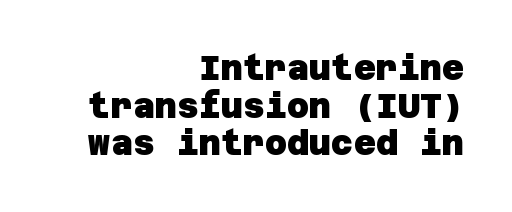
Q: Is the text bold? A: Yes.
Q: Is the typeface a serif or a sans-serif typeface? A: Sans-serif.
Q: Is the text underlined? A: No.
Q: How is the paragraph aligned? A: Right-aligned.
Q: Is the spacing between letters normal or unusually wide? A: Normal.
Q: Is the spacing between lines tight, normal or loose? A: Tight.
Q: Width (condensed, normal, or wide)? A: Normal.
Q: Stroke contrast? A: Low.
Q: x-height? A: Large.
